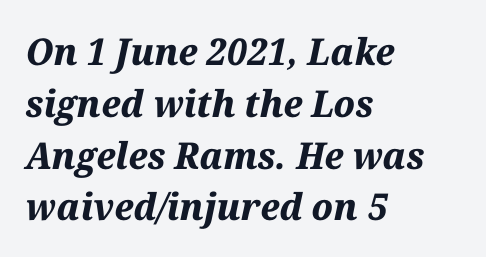
Reading down the block, your eye returns to a fixed left position each line. Each new line begins a customary step beneath the previous one. You could not count columns in this text — the font is proportionally spaced. Decoration check: the copy has no underline. The letters sit at their default tracking, neither squeezed nor spread. In terms of posture, this sample is oblique.
